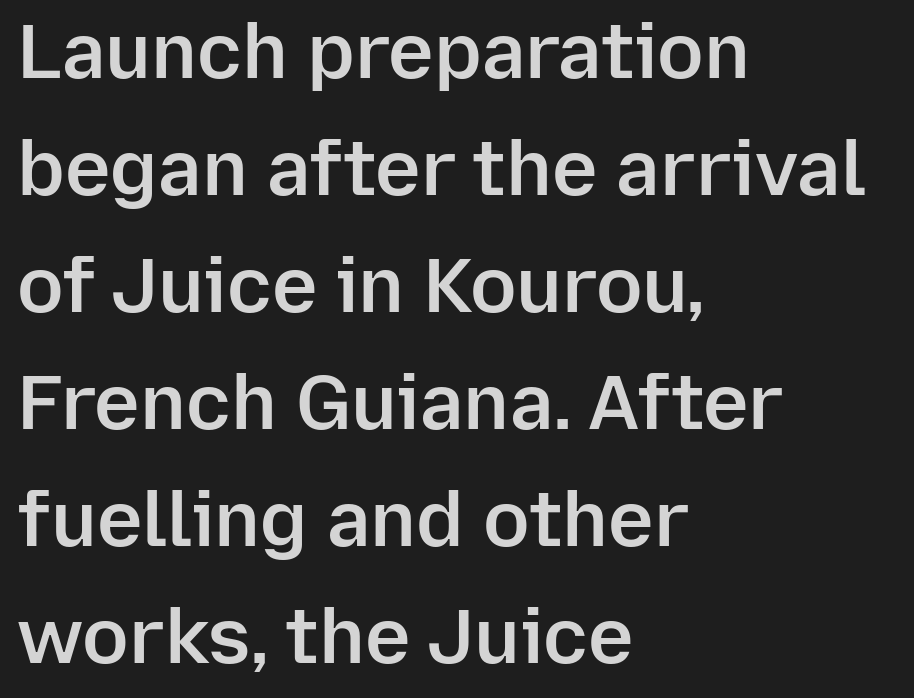
The image shows 77 px semibold sans-serif type, upright; set left-aligned, normal line spacing (1.52x), normal letter spacing, not underlined; low stroke contrast and a medium x-height.
